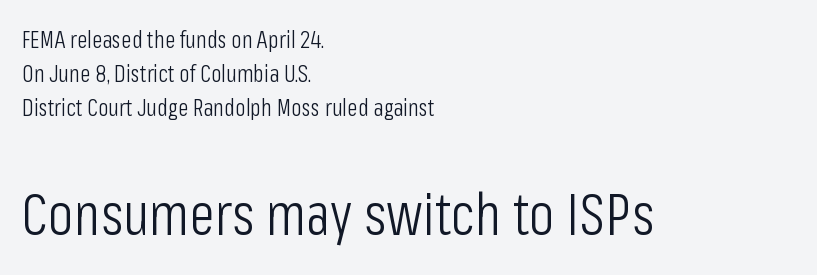
{"serif": "no", "italic": "no", "bold": "no", "weight": "light", "width": "condensed", "stroke_contrast": "low", "x_height": "medium", "monospaced": "no", "underline": "no", "align": "left", "line_spacing": "normal", "line_spacing_ratio": 1.42, "letter_spacing": "normal", "letter_spacing_em": 0.0, "larger_block": "second", "size_ratio": 2.46, "glyph_px": 59}
